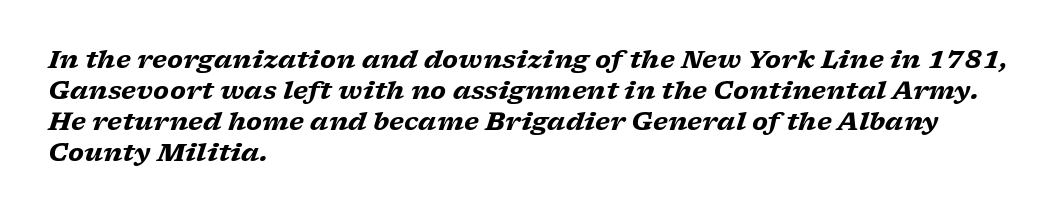
The image shows 25 px bold type, italic (leaning right); set left-aligned, line spacing 1.24x, normal letter spacing, not underlined.
